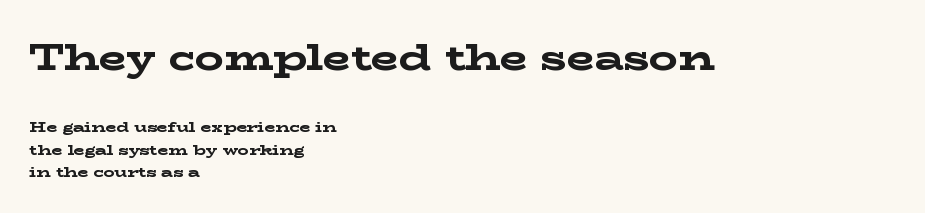
Look at the bottom of the vertical strokes: they flare into serifs here. Vertical spacing — default. The area under the type is left untouched. These two chunks differ in scale, with the top chunk taking the larger measure. This sample has the flowing, uneven cadence of proportional lettering. The specimen reads as upright at a glance.
